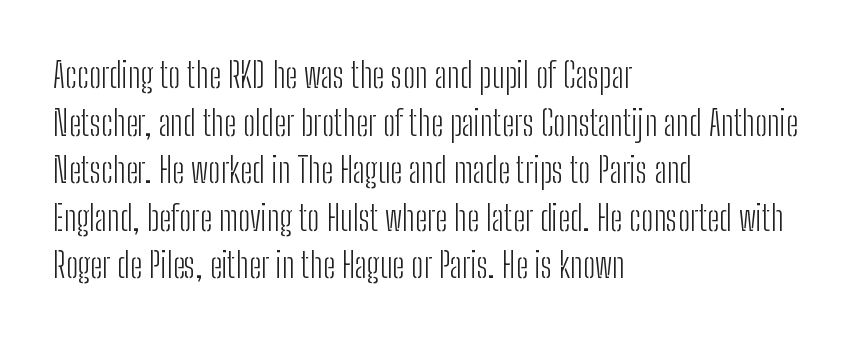
Q: Is the text bold? A: No.
Q: Is the text italic (slanted)? A: No, it is upright.
Q: Is the typeface a serif or a sans-serif typeface? A: Sans-serif.
Q: Is the text underlined? A: No.
Q: How is the paragraph aligned? A: Left-aligned.
Q: Is the spacing between letters normal or unusually wide? A: Normal.
Q: Is the spacing between lines tight, normal or loose? A: Normal.
Q: Width (condensed, normal, or wide)? A: Condensed.
Q: Stroke contrast? A: Low.
Q: x-height? A: Medium.
Q: Monospaced? A: No.
